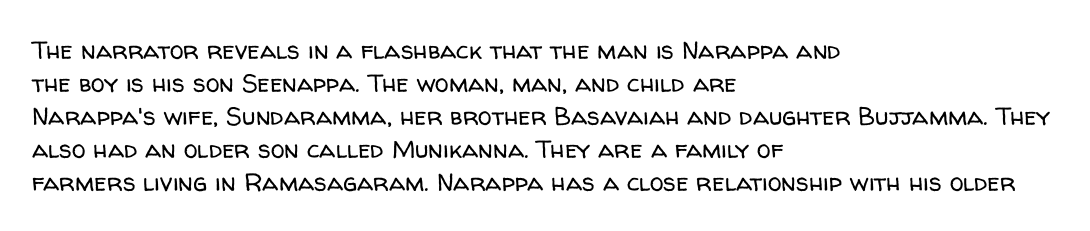
{"italic": "no", "bold": "no", "underline": "no", "align": "left", "line_spacing": "normal", "line_spacing_ratio": 1.32, "letter_spacing": "normal", "letter_spacing_em": 0.0, "glyph_px": 25}
